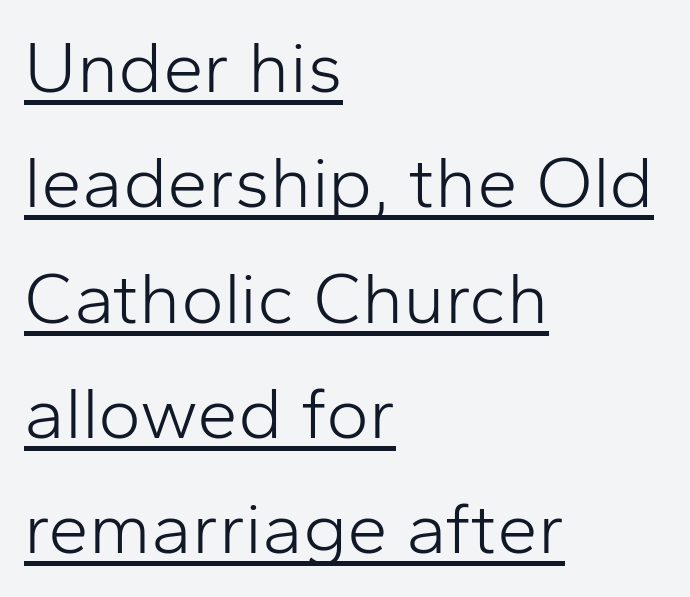
Q: Is the text bold? A: No.
Q: Is the text italic (slanted)? A: No, it is upright.
Q: Is the typeface a serif or a sans-serif typeface? A: Sans-serif.
Q: Is the text underlined? A: Yes.
Q: How is the paragraph aligned? A: Left-aligned.
Q: Is the spacing between letters normal or unusually wide? A: Normal.
Q: Is the spacing between lines tight, normal or loose? A: Normal.
Q: Width (condensed, normal, or wide)? A: Normal.
Q: Stroke contrast? A: Low.
Q: x-height? A: Medium.
Q: Monospaced? A: No.
